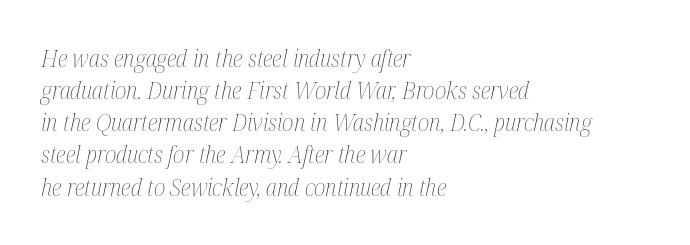
Q: Is the text bold? A: No.
Q: Is the text italic (slanted)? A: Yes, it leans right by about 12 degrees.
Q: Is the text underlined? A: No.
Q: How is the paragraph aligned? A: Left-aligned.
Q: Is the spacing between letters normal or unusually wide? A: Normal.
Q: Is the spacing between lines tight, normal or loose? A: Normal.
